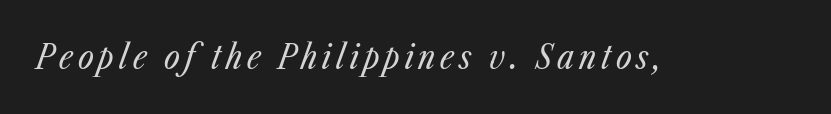
This rendering features lettering with no underline. This sample uses an oblique cut, with every glyph tilted off the vertical. Weight class: somewhere from thin through regular. Think of a printed novel: that variable character pitch is what you see here.
